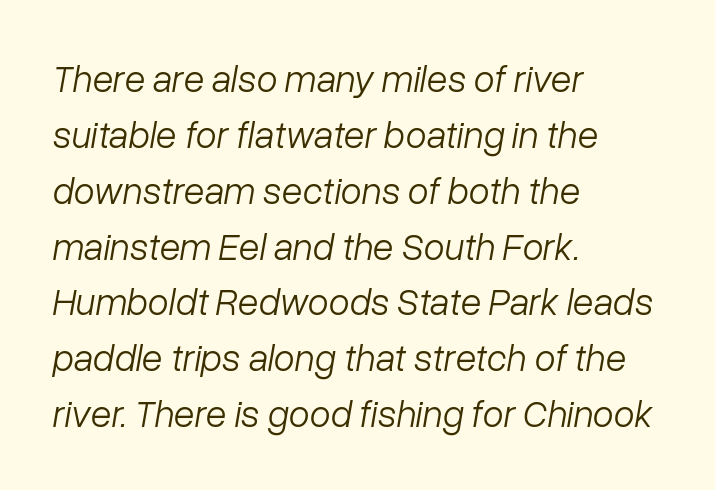
The image shows 38 px light type, italic (leaning right); set left-aligned, normal line spacing (1.47x), normal letter spacing, not underlined; low stroke contrast and a medium x-height.
